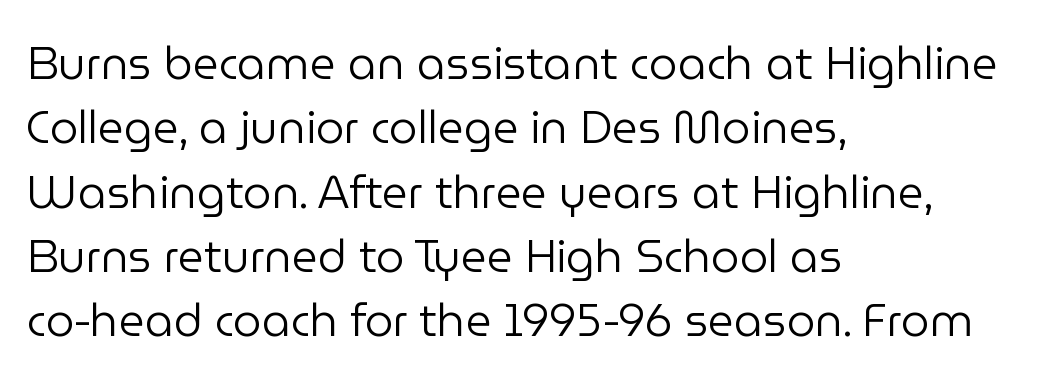
{"serif": "no", "italic": "no", "bold": "no", "weight": "regular", "width": "normal", "stroke_contrast": "low", "x_height": "medium", "monospaced": "no", "underline": "no", "align": "left", "line_spacing": "normal", "line_spacing_ratio": 1.43, "letter_spacing": "normal", "letter_spacing_em": 0.0, "glyph_px": 45}
